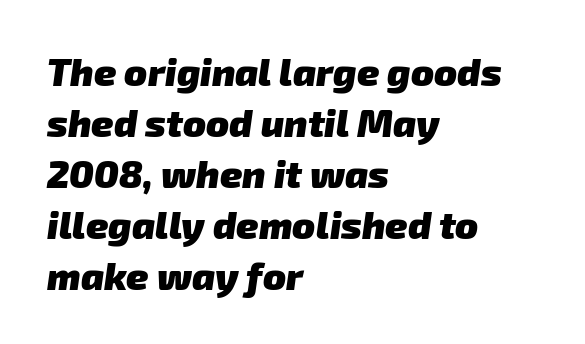
What's the leading like? Ordinary, nothing unusual. This sample uses a sans-serif face. Does extra space separate the letters? No, they use regular spacing. The typesetter chose a ragged-right arrangement here.
